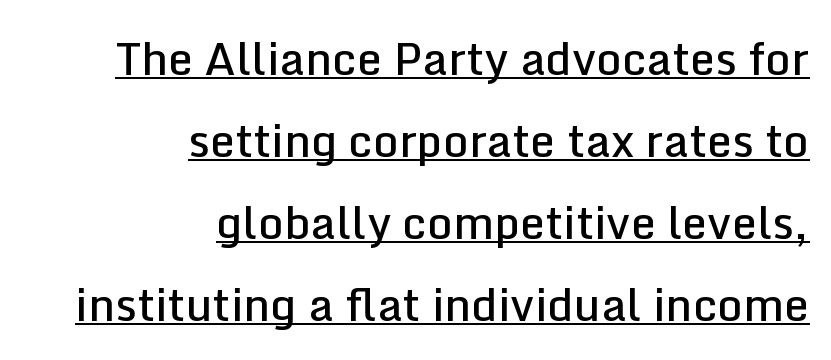
{"serif": "no", "italic": "no", "bold": "semi", "weight": "semibold", "width": "normal", "stroke_contrast": "low", "x_height": "medium", "monospaced": "no", "underline": "yes", "align": "right", "line_spacing_ratio": 1.82, "letter_spacing": "normal", "letter_spacing_em": 0.0, "glyph_px": 45}
